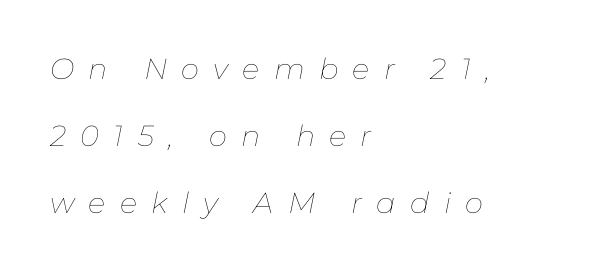
Q: Is the text bold? A: No.
Q: Is the text italic (slanted)? A: Yes, it leans right by about 11 degrees.
Q: Is the text underlined? A: No.
Q: How is the paragraph aligned? A: Left-aligned.
Q: Is the spacing between letters normal or unusually wide? A: Unusually wide.
Q: Is the spacing between lines tight, normal or loose? A: Loose.
Q: Width (condensed, normal, or wide)? A: Normal.
Q: Stroke contrast? A: Low.
Q: x-height? A: Medium.
Q: Monospaced? A: No.
